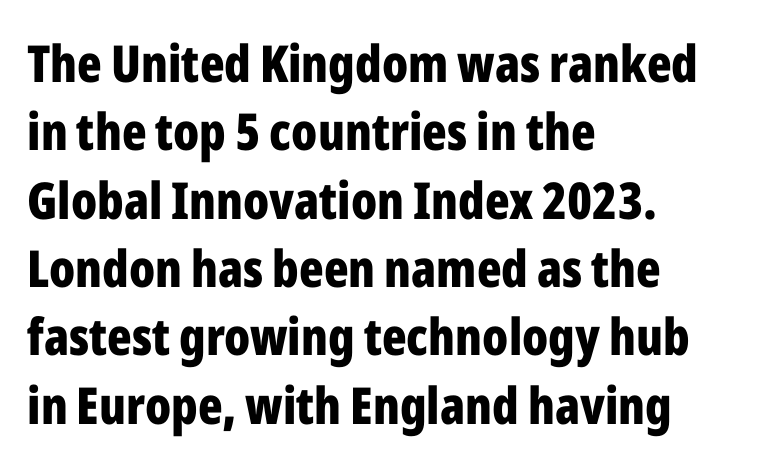
Q: Is the text bold? A: Yes.
Q: Is the text italic (slanted)? A: No, it is upright.
Q: Is the typeface a serif or a sans-serif typeface? A: Sans-serif.
Q: Is the text underlined? A: No.
Q: How is the paragraph aligned? A: Left-aligned.
Q: Is the spacing between letters normal or unusually wide? A: Normal.
Q: Is the spacing between lines tight, normal or loose? A: Normal.
Q: Width (condensed, normal, or wide)? A: Condensed.
Q: Stroke contrast? A: Low.
Q: x-height? A: Medium.
Q: Monospaced? A: No.
